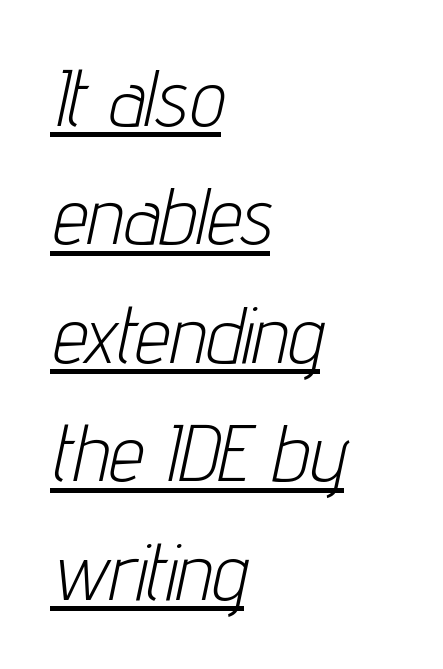
A light-to-regular cut is what we see here. Varying glyph widths throughout — classic text-font behaviour. This is oblique type, the kind used for emphasis or titles. The typesetter chose a ragged-right arrangement here.
